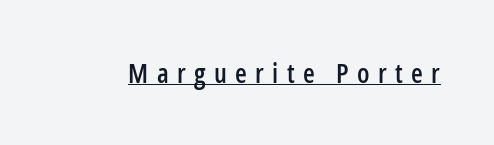
The image shows 27 px text type, upright; set unusually wide letter spacing (+0.31 em), underlined.
